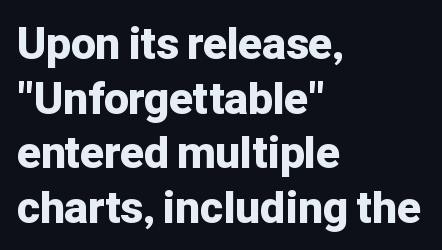
These lines are rendered in a variable-pitch font. Descenders hang freely into open space. Spacing between characters is what you'd get straight out of the box. The glyphs in this specimen are sans serif. Weight: bold. Every character sits straight up, as roman type does.
